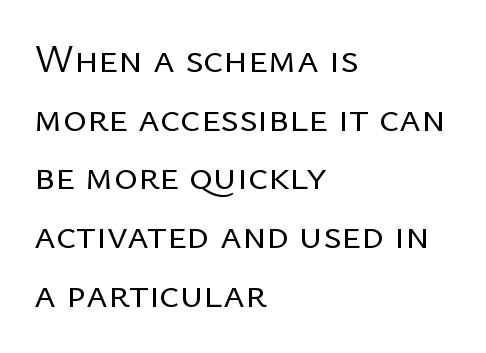
The typesetter chose a ragged-right arrangement here. The passage shown is typeset with a sans-serif family. Stems and bowls with no extra thickness — not bold. Letters rest on an invisible, unmarked baseline. Style check: upright.
